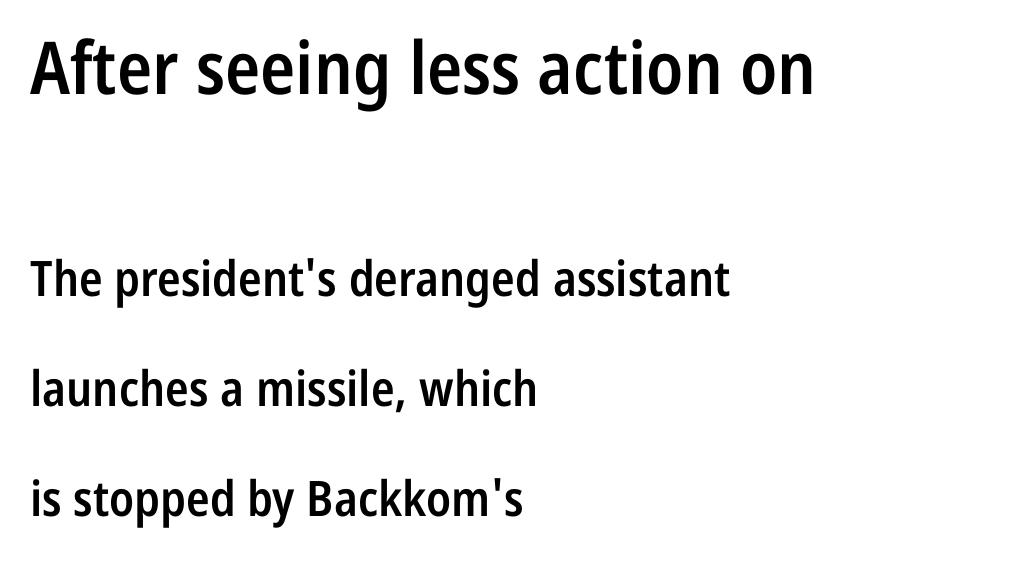
The image shows 73 px semibold, condensed sans-serif type, upright; set left-aligned, loose line spacing (2.25x), normal letter spacing, not underlined; the first (top) block is 1.49x larger; low stroke contrast and a medium x-height.
